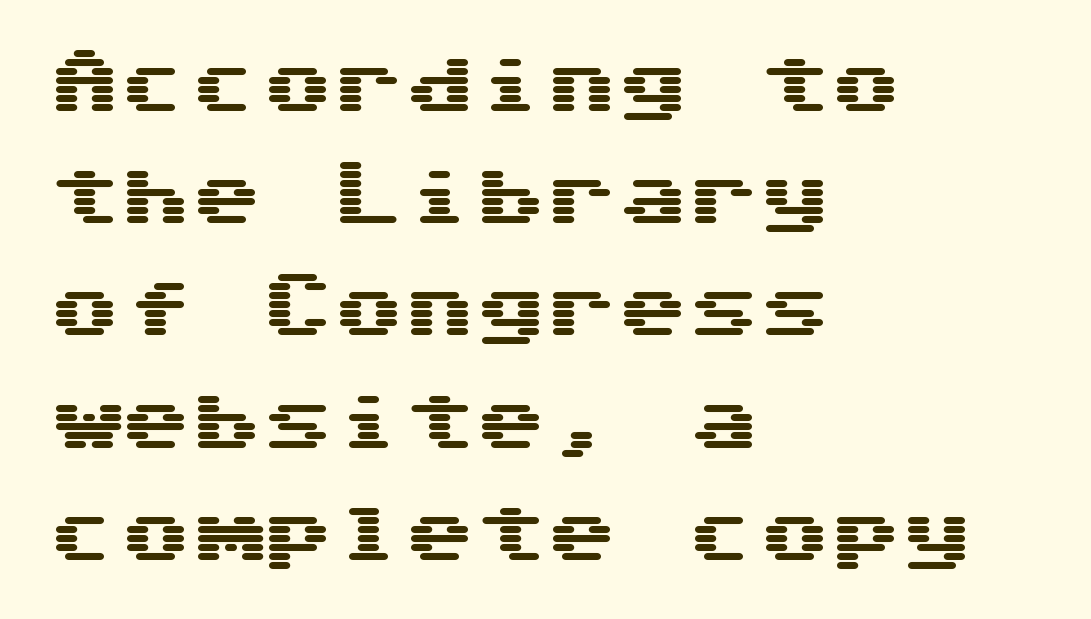
Q: Is the text italic (slanted)? A: No, it is upright.
Q: Is the typeface a serif or a sans-serif typeface? A: Sans-serif.
Q: Is the text underlined? A: No.
Q: How is the paragraph aligned? A: Left-aligned.
Q: Is the spacing between letters normal or unusually wide? A: Normal.
Q: Is the spacing between lines tight, normal or loose? A: Normal.
Q: Width (condensed, normal, or wide)? A: Wide.
Q: Stroke contrast? A: Medium.
Q: x-height? A: Medium.
